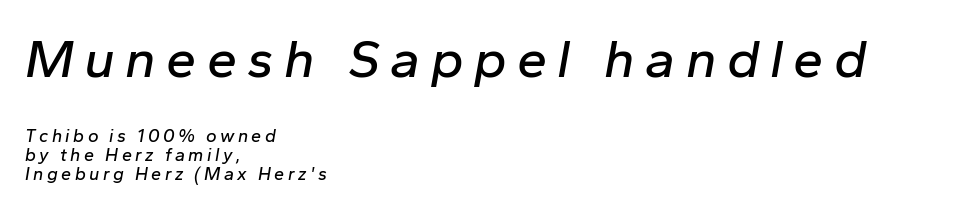
Has an underline been added? It has not. Is the lower block the larger one? No — the upper block carries the bigger type. The block of text is dense from top to bottom, with scant space between rows. It's the slanting kind of type. Line starts are locked; line ends wander.
